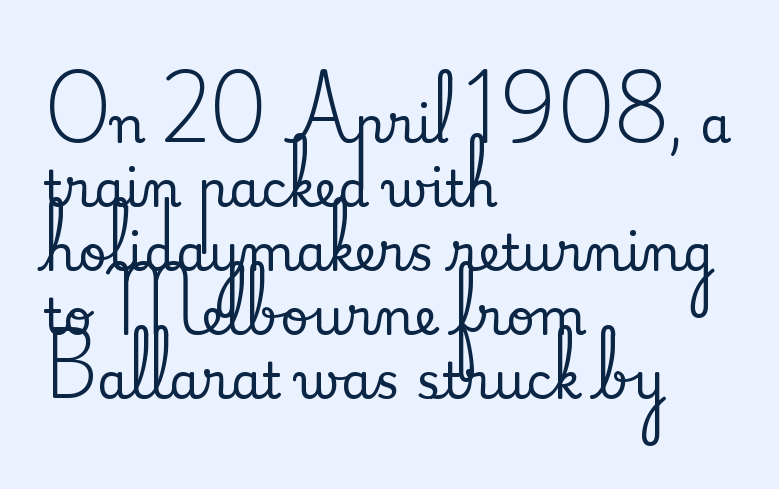
The image shows 50 px serif type, upright; set left-aligned, normal line spacing (1.28x), normal letter spacing, not underlined; medium stroke contrast and a small x-height.
